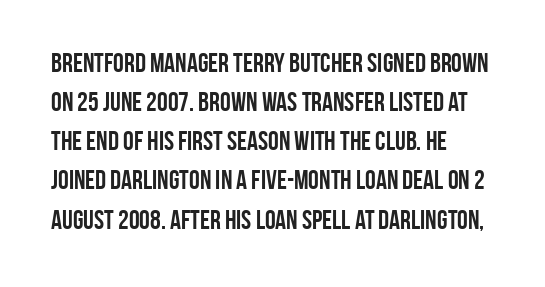
The image shows 27 px bold type, upright; set left-aligned, normal line spacing (1.45x), normal letter spacing, not underlined.
